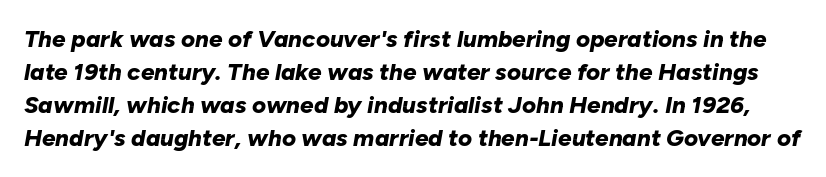
The image shows 24 px bold type, italic (leaning right); set normal line spacing (1.38x), normal letter spacing, not underlined.
